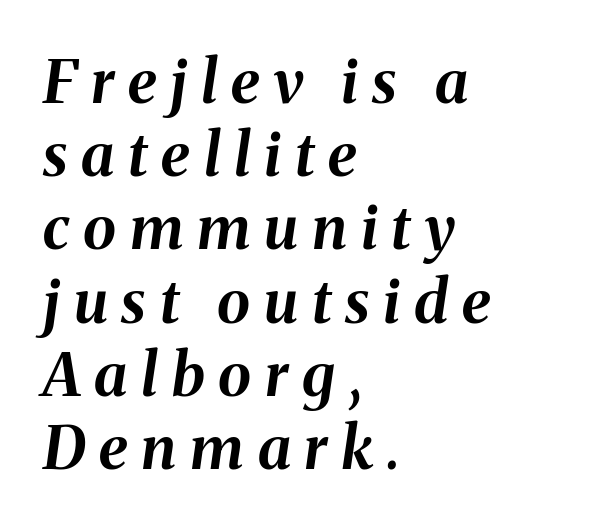
Q: Is the text bold? A: Yes.
Q: Is the text italic (slanted)? A: Yes, it leans right by about 8 degrees.
Q: Is the text underlined? A: No.
Q: How is the paragraph aligned? A: Left-aligned.
Q: Is the spacing between letters normal or unusually wide? A: Unusually wide.
Q: Width (condensed, normal, or wide)? A: Normal.
Q: Stroke contrast? A: Medium.
Q: x-height? A: Medium.
Q: Monospaced? A: No.
